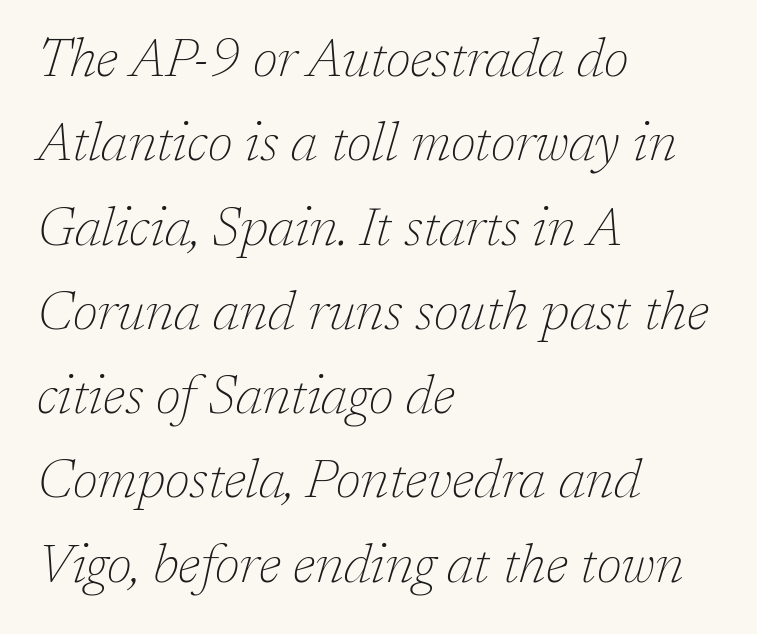
The image shows 53 px thin serif type, italic (leaning right); set left-aligned, normal line spacing (1.59x), normal letter spacing, not underlined; low stroke contrast and a medium x-height.
